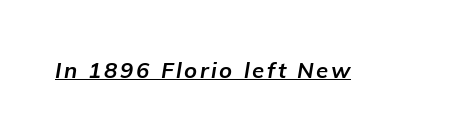
{"italic": "yes", "lean": "right", "slant_degrees": 9, "bold": "yes", "underline": "yes", "glyph_px": 22}
